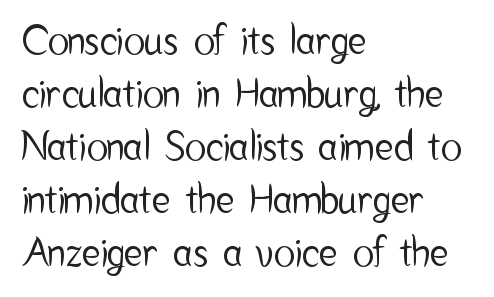
{"serif": "no", "italic": "no", "width": "condensed", "stroke_contrast": "low", "x_height": "medium", "monospaced": "no", "underline": "no", "align": "left", "line_spacing": "normal", "line_spacing_ratio": 1.36, "letter_spacing": "normal", "letter_spacing_em": 0.0, "glyph_px": 39}
